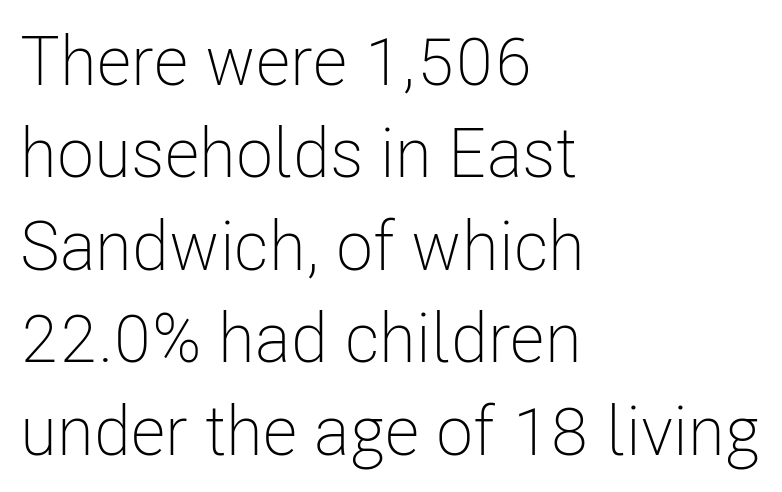
The image shows 69 px light, condensed sans-serif type, upright; set left-aligned, normal line spacing (1.34x), normal letter spacing, not underlined; low stroke contrast and a medium x-height.
